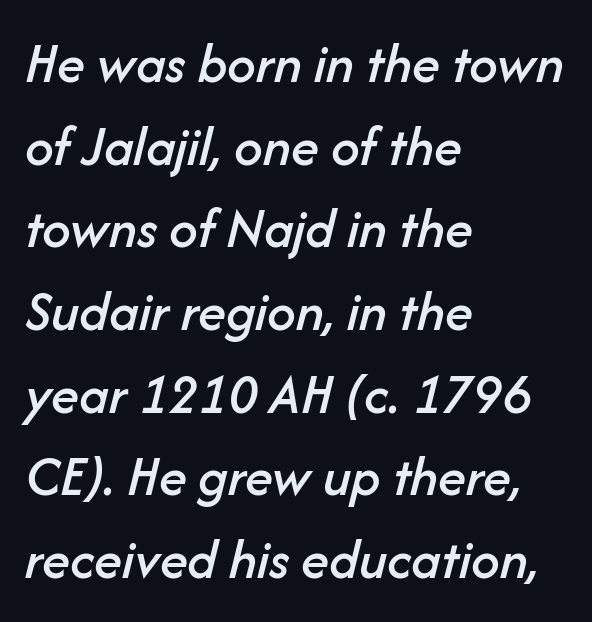
Q: Is the text italic (slanted)? A: Yes, it leans right by about 14 degrees.
Q: Is the text underlined? A: No.
Q: How is the paragraph aligned? A: Left-aligned.
Q: Is the spacing between letters normal or unusually wide? A: Normal.
Q: Is the spacing between lines tight, normal or loose? A: Normal.
Q: Width (condensed, normal, or wide)? A: Normal.
Q: Stroke contrast? A: Low.
Q: x-height? A: Medium.
Q: Monospaced? A: No.
